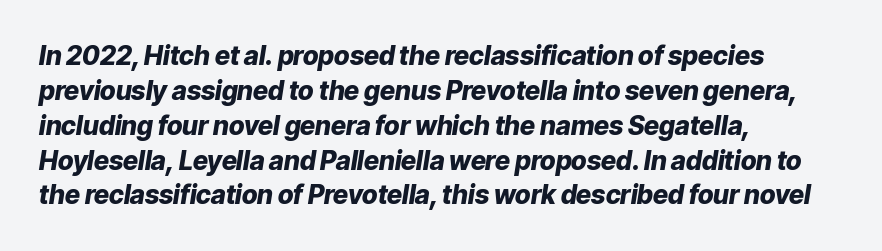
Q: Is the text bold? A: Yes.
Q: Is the text italic (slanted)? A: Yes, it leans right by about 9 degrees.
Q: Is the text underlined? A: No.
Q: How is the paragraph aligned? A: Left-aligned.
Q: Is the spacing between letters normal or unusually wide? A: Normal.
Q: Is the spacing between lines tight, normal or loose? A: Normal.
